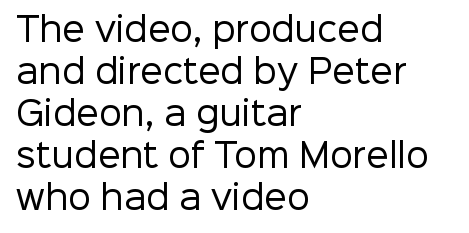
{"serif": "no", "italic": "no", "bold": "no", "weight": "regular", "width": "normal", "stroke_contrast": "low", "x_height": "medium", "monospaced": "no", "underline": "no", "align": "left", "line_spacing": "normal", "line_spacing_ratio": 1.31, "letter_spacing": "normal", "letter_spacing_em": 0.0, "glyph_px": 32}
